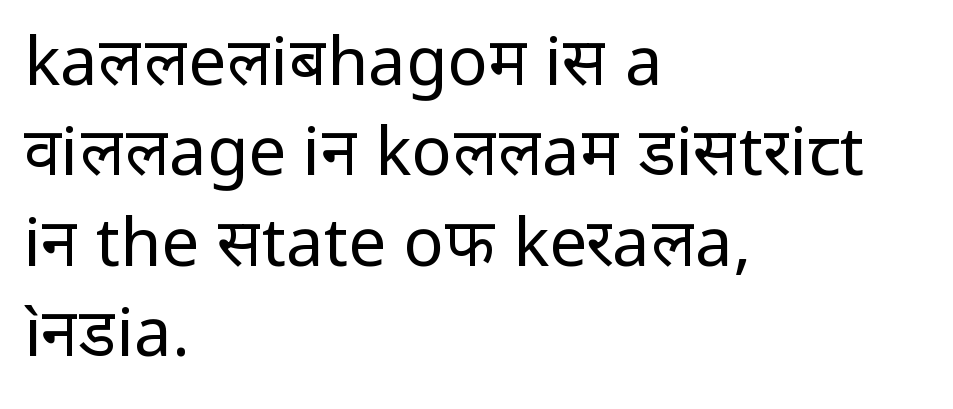
The image shows 67 px regular-weight sans-serif type, upright; set left-aligned, normal line spacing (1.35x), normal letter spacing, not underlined; low stroke contrast and a medium x-height.
